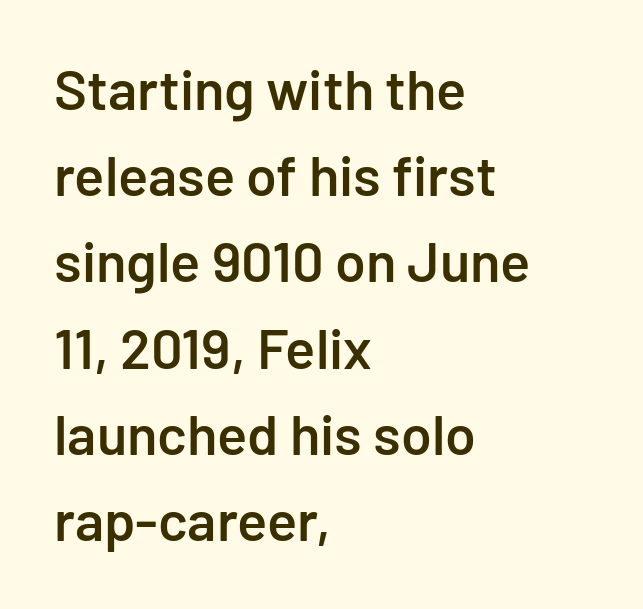
Q: Is the text bold? A: Semi-bold.
Q: Is the text italic (slanted)? A: No, it is upright.
Q: Is the typeface a serif or a sans-serif typeface? A: Sans-serif.
Q: Is the text underlined? A: No.
Q: How is the paragraph aligned? A: Left-aligned.
Q: Is the spacing between letters normal or unusually wide? A: Normal.
Q: Is the spacing between lines tight, normal or loose? A: Normal.
Q: Width (condensed, normal, or wide)? A: Normal.
Q: Stroke contrast? A: Low.
Q: x-height? A: Medium.
Q: Monospaced? A: No.
